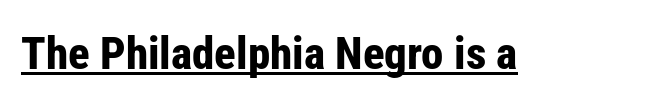
The image shows 45 px bold, condensed sans-serif type, upright; set normal letter spacing, underlined; low stroke contrast and a medium x-height.
